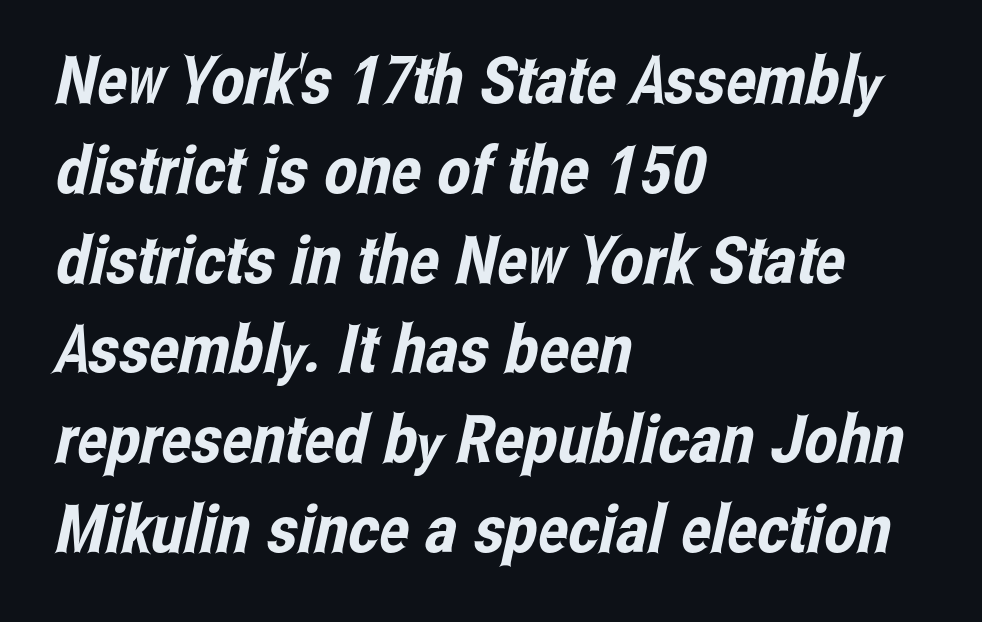
The image shows 66 px condensed sans-serif type; set left-aligned, normal line spacing (1.36x), normal letter spacing, not underlined; low stroke contrast and a medium x-height.
